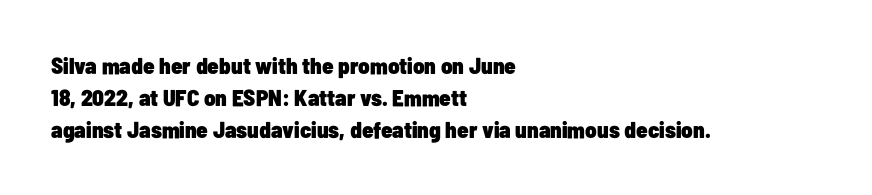
Teacher's note: observe the even left margin — that is flush-left alignment. Tracking here is standard; glyphs follow each other at the usual distance. Horizontal bands of white between lines are of average thickness. Is the type bold? Yes — the strokes are clearly thick and heavy. This is the regular roman posture of the typeface.
